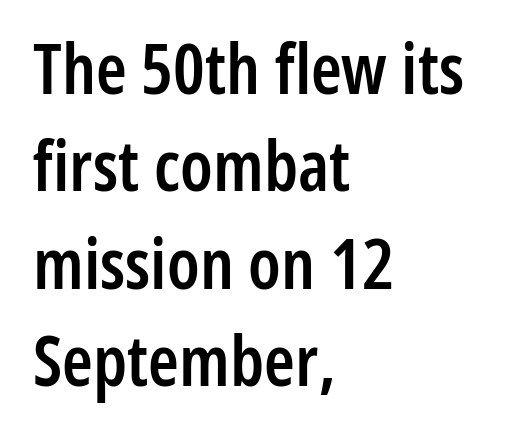
Q: Is the text bold? A: Semi-bold.
Q: Is the text italic (slanted)? A: No, it is upright.
Q: Is the typeface a serif or a sans-serif typeface? A: Sans-serif.
Q: Is the text underlined? A: No.
Q: How is the paragraph aligned? A: Left-aligned.
Q: Is the spacing between letters normal or unusually wide? A: Normal.
Q: Is the spacing between lines tight, normal or loose? A: Normal.
Q: Width (condensed, normal, or wide)? A: Condensed.
Q: Stroke contrast? A: Low.
Q: x-height? A: Medium.
Q: Monospaced? A: No.
